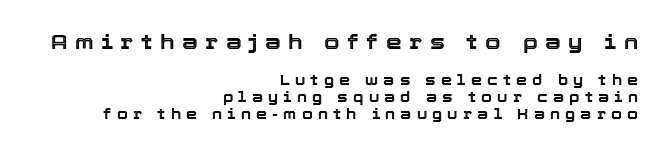
Does the copy run flush right? Yes — the right margin is perfectly even. Character size in the leading block exceeds that of the trailing block. Students, note that the glyphs here are deliberately spaced far apart. Vertical strokes here are truly vertical. The area under the type is left untouched.
